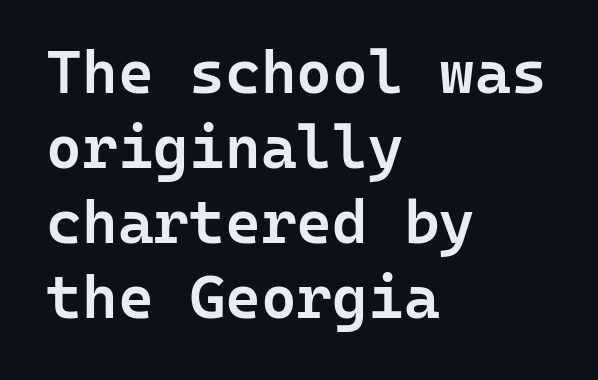
{"serif": "no", "italic": "no", "bold": "semi", "weight": "semibold", "width": "normal", "stroke_contrast": "low", "x_height": "medium", "monospaced": "yes", "underline": "no", "align": "left", "line_spacing_ratio": 1.23, "letter_spacing": "normal", "letter_spacing_em": 0.0, "glyph_px": 61}
